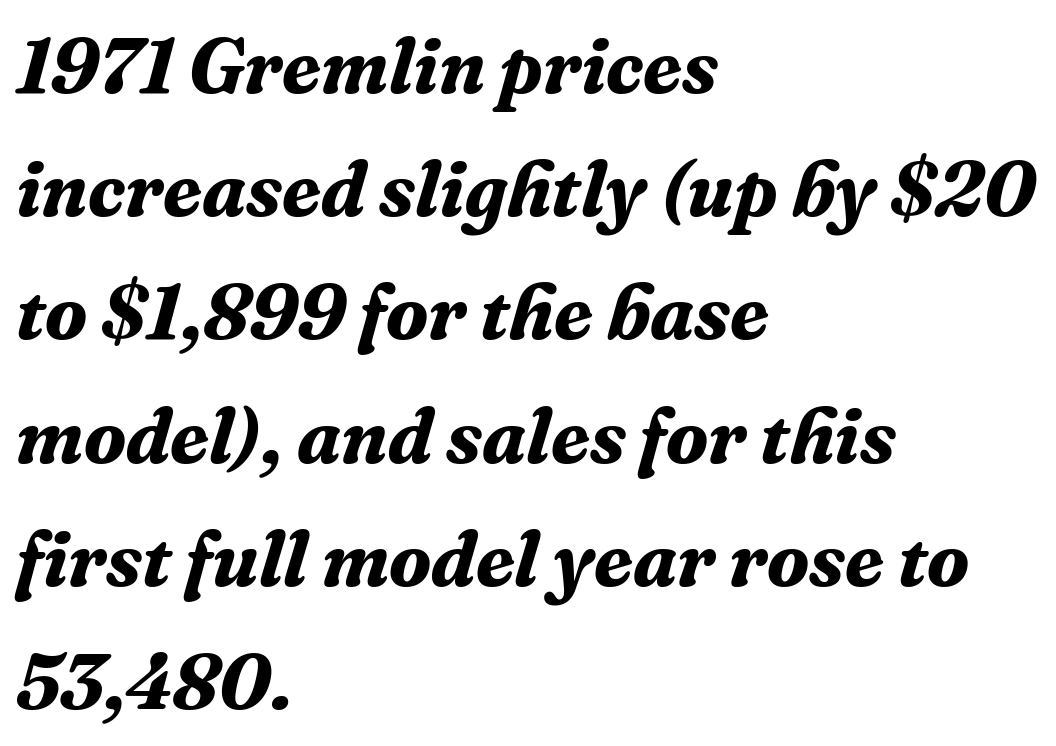
A full-strength bold gives these letters their thick strokes. Unlike a clean sans, this face finishes its strokes with serifs. Each letter keeps its own natural width here, so spacing adapts to shape. Bare-footed words on every line. Quick note: interline space is typical.
